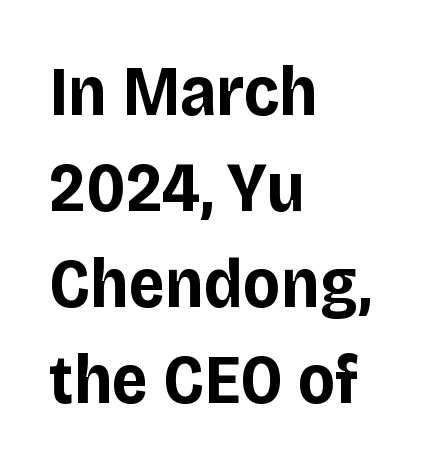
{"serif": "no", "italic": "no", "bold": "yes", "weight": "bold", "width": "normal", "stroke_contrast": "low", "x_height": "large", "monospaced": "no", "underline": "no", "align": "left", "line_spacing": "normal", "line_spacing_ratio": 1.37, "letter_spacing": "normal", "letter_spacing_em": 0.0, "glyph_px": 70}
